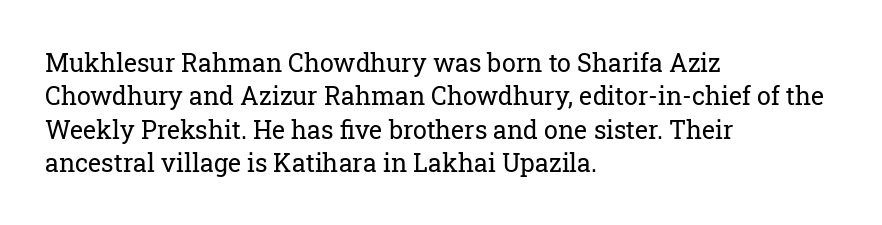
The image shows 25 px text type, upright; set left-aligned, normal line spacing (1.34x), normal letter spacing, not underlined.
